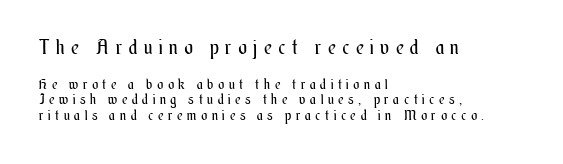
The weight tops out at a normal text grade. The foot of each line stays bare and open. Unlike italic type, these characters show no tilt at all. The face used here is rendered with a markedly widened letterfit. Leftover space on each line is placed entirely after the last word. Is the lower block the larger one? No — the upper block carries the bigger type.
